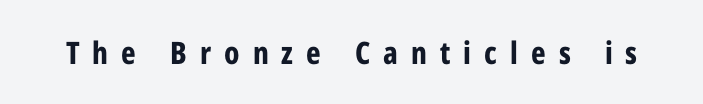
{"serif": "no", "italic": "no", "bold": "yes", "weight": "bold", "width": "condensed", "stroke_contrast": "low", "x_height": "medium", "monospaced": "no", "underline": "no", "letter_spacing": "wide", "letter_spacing_em": 0.42, "glyph_px": 31}
